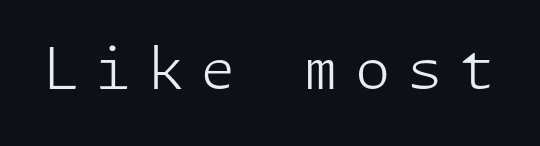
Words float on clear page, feet unadorned. A roman cut, with each character standing at attention. Is the type heavy? It reads as light-to-regular instead. Tracking here is generous; glyphs stand well apart from one another.
